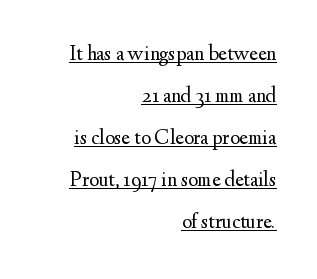
Q: Is the text bold? A: No.
Q: Is the text italic (slanted)? A: No, it is upright.
Q: Is the text underlined? A: Yes.
Q: How is the paragraph aligned? A: Right-aligned.
Q: Is the spacing between letters normal or unusually wide? A: Normal.
Q: Is the spacing between lines tight, normal or loose? A: Loose.
